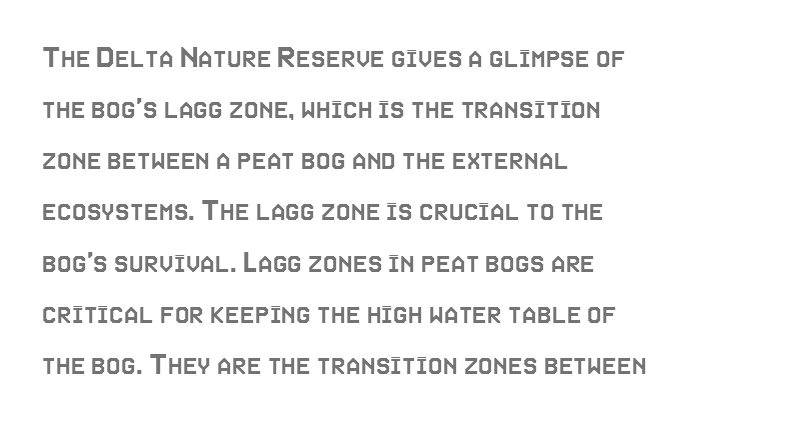
Q: Is the text italic (slanted)? A: No, it is upright.
Q: Is the text underlined? A: No.
Q: How is the paragraph aligned? A: Left-aligned.
Q: Is the spacing between letters normal or unusually wide? A: Normal.
Q: Is the spacing between lines tight, normal or loose? A: Normal.
Q: Width (condensed, normal, or wide)? A: Condensed.
Q: x-height? A: Large.
Q: Monospaced? A: No.
